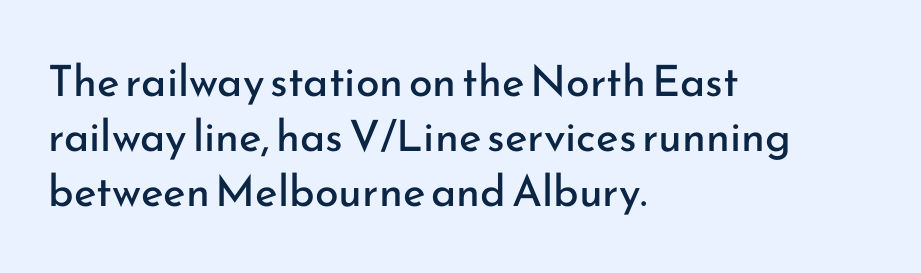
Q: Is the text bold? A: No.
Q: Is the text italic (slanted)? A: No, it is upright.
Q: Is the typeface a serif or a sans-serif typeface? A: Sans-serif.
Q: Is the text underlined? A: No.
Q: How is the paragraph aligned? A: Left-aligned.
Q: Is the spacing between letters normal or unusually wide? A: Normal.
Q: Is the spacing between lines tight, normal or loose? A: Normal.
Q: Width (condensed, normal, or wide)? A: Normal.
Q: Stroke contrast? A: Low.
Q: x-height? A: Small.
Q: Monospaced? A: No.
